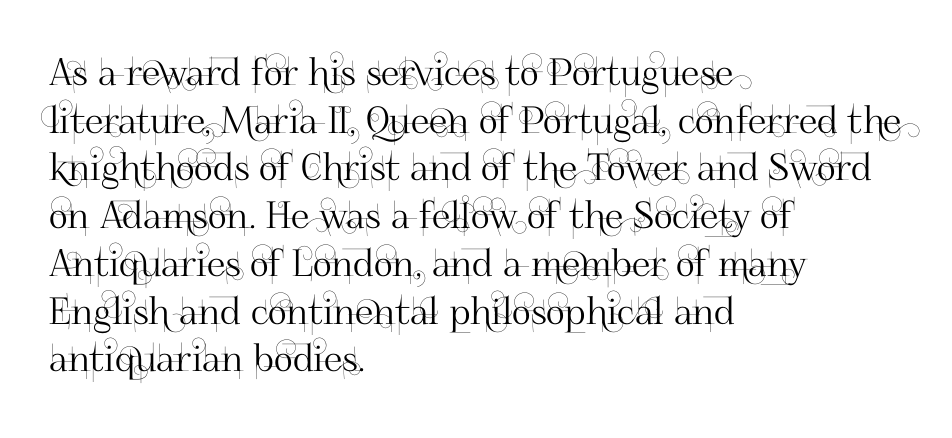
Q: Is the text italic (slanted)? A: No, it is upright.
Q: Is the typeface a serif or a sans-serif typeface? A: Sans-serif.
Q: Is the text underlined? A: No.
Q: How is the paragraph aligned? A: Left-aligned.
Q: Is the spacing between letters normal or unusually wide? A: Normal.
Q: Is the spacing between lines tight, normal or loose? A: Normal.
Q: Width (condensed, normal, or wide)? A: Normal.
Q: Stroke contrast? A: High.
Q: x-height? A: Small.
Q: Monospaced? A: No.
